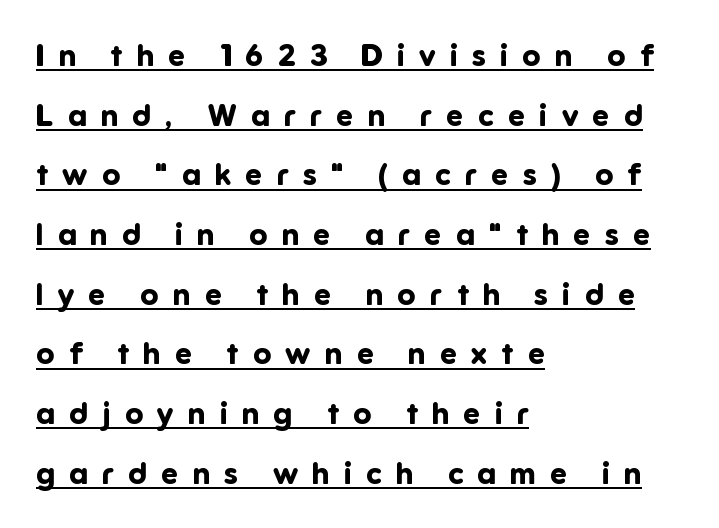
{"serif": "no", "italic": "no", "bold": "yes", "weight": "bold", "width": "normal", "stroke_contrast": "low", "x_height": "medium", "monospaced": "no", "underline": "yes", "align": "left", "line_spacing": "loose", "line_spacing_ratio": 1.99, "letter_spacing": "wide", "letter_spacing_em": 0.48, "glyph_px": 30}
